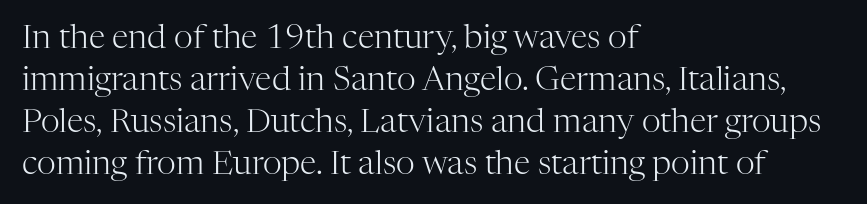
The rows are spaced the way most documents space them. The text was rendered using a seriffed face with decorative stroke endings. Any mark beneath the type? The region is blank. The font sits on the lighter half of the weight spectrum, regular included. Here the designer chose a conventional face with non-uniform glyph widths.
